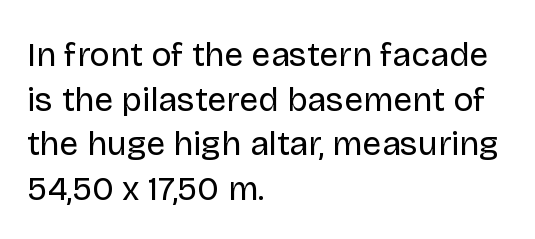
The foot of each line stays bare and open. One glance says typical: line gaps are just what's usual. The letters carry no serifs — their stems end cleanly without finishing strokes. The strokes carry an ordinary text weight at most. Glyph-to-glyph distance matches everyday printed text. Line beginnings align vertically; line endings do not.
